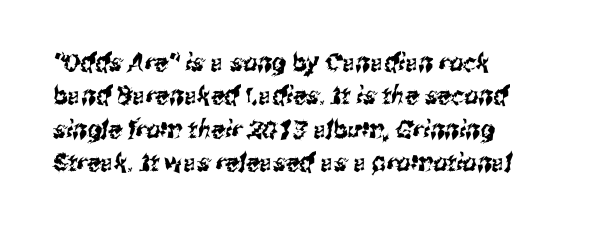
Q: Is the text underlined? A: No.
Q: How is the paragraph aligned? A: Left-aligned.
Q: Is the spacing between letters normal or unusually wide? A: Normal.
Q: Is the spacing between lines tight, normal or loose? A: Normal.
